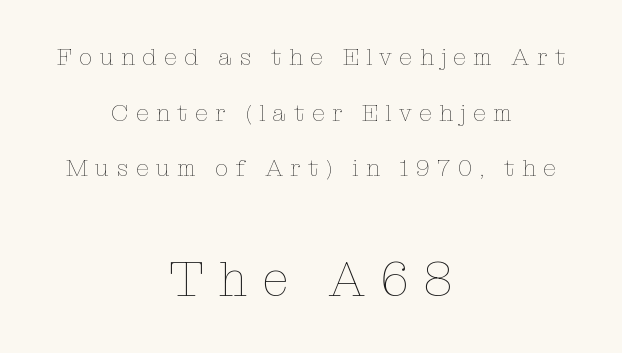
{"italic": "no", "bold": "no", "weight": "thin", "width": "normal", "stroke_contrast": "low", "x_height": "medium", "monospaced": "no", "underline": "no", "align": "center", "line_spacing": "loose", "line_spacing_ratio": 2.32, "letter_spacing": "wide", "letter_spacing_em": 0.3, "larger_block": "second", "size_ratio": 2.04, "glyph_px": 49}
